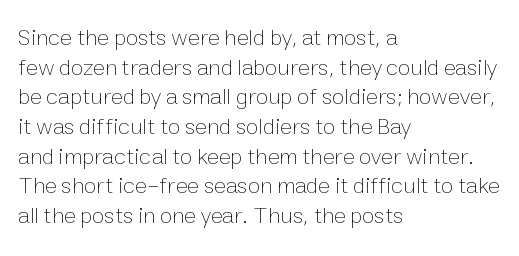
The image shows 23 px text type, upright; set left-aligned, normal line spacing (1.29x), normal letter spacing, not underlined.
